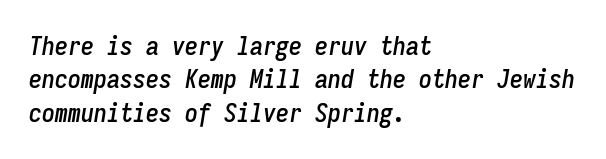
The image shows 26 px text type, italic (leaning right); set left-aligned, normal line spacing (1.28x), normal letter spacing, not underlined.
